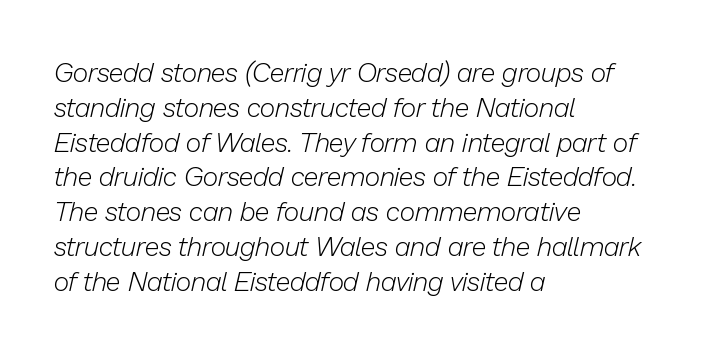
Every character sits at an angle, as italics do. Baseline-to-baseline distance is the conventional proportion of letter height. The horizontal fit of the characters is conventional and even. Descender tails drop into unmarked territory. A student would call this left alignment; a typographer would say flush left, rag right.
